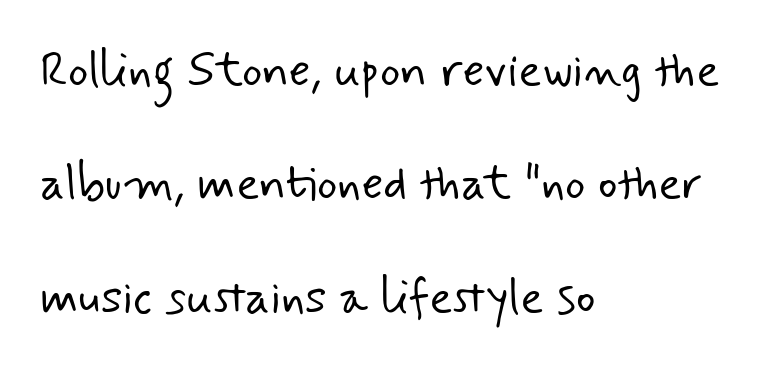
The image shows 48 px light sans-serif type; set left-aligned, loose line spacing (2.36x), normal letter spacing, not underlined; low stroke contrast and a small x-height.
